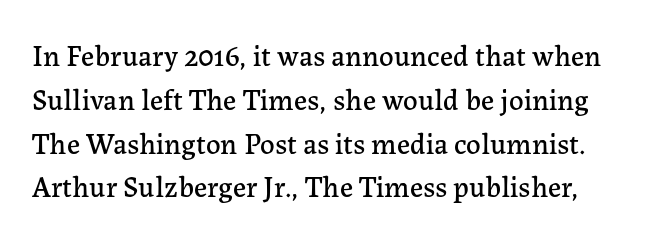
{"serif": "yes", "italic": "no", "width": "normal", "stroke_contrast": "low", "x_height": "medium", "monospaced": "no", "underline": "no", "line_spacing": "normal", "line_spacing_ratio": 1.51, "letter_spacing": "normal", "letter_spacing_em": 0.0, "glyph_px": 29}
